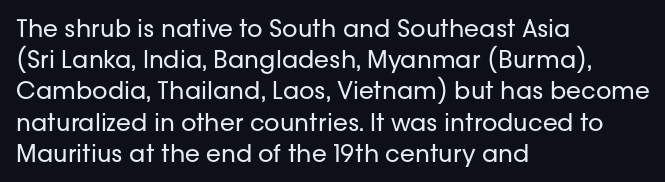
Q: Is the text bold? A: No.
Q: Is the text italic (slanted)? A: No, it is upright.
Q: Is the text underlined? A: No.
Q: How is the paragraph aligned? A: Left-aligned.
Q: Is the spacing between letters normal or unusually wide? A: Normal.
Q: Is the spacing between lines tight, normal or loose? A: Normal.
